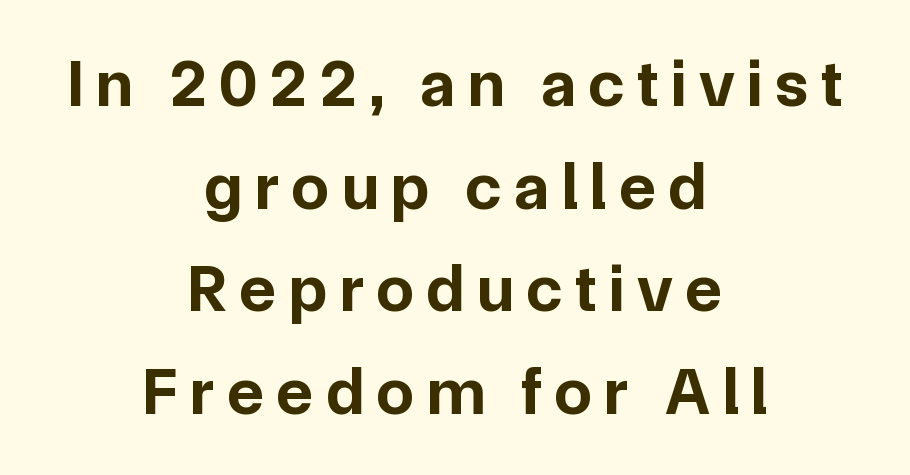
{"serif": "no", "italic": "no", "bold": "yes", "weight": "bold", "width": "normal", "stroke_contrast": "low", "x_height": "medium", "monospaced": "no", "underline": "no", "align": "center", "line_spacing": "normal", "line_spacing_ratio": 1.53, "glyph_px": 67}
